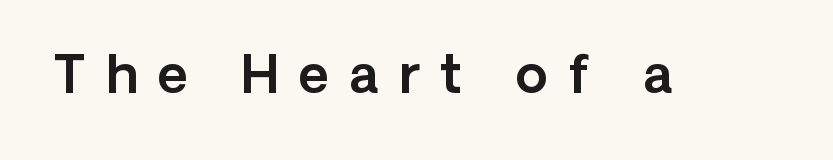
{"serif": "no", "italic": "no", "width": "normal", "x_height": "medium", "monospaced": "no", "underline": "no", "letter_spacing": "wide", "letter_spacing_em": 0.39, "glyph_px": 52}
